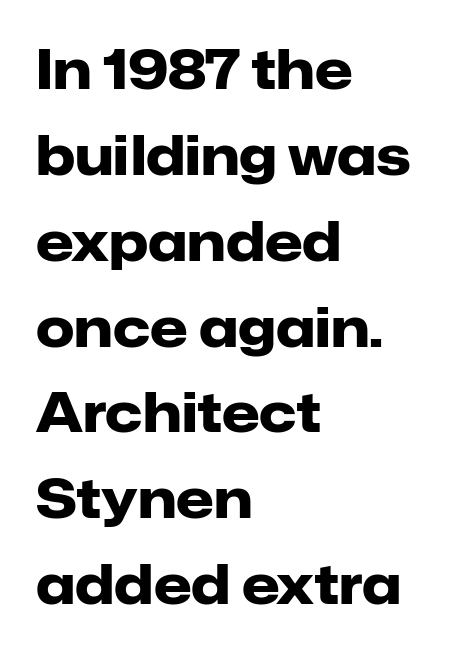
Q: Is the text bold? A: Yes.
Q: Is the text italic (slanted)? A: No, it is upright.
Q: Is the typeface a serif or a sans-serif typeface? A: Sans-serif.
Q: Is the text underlined? A: No.
Q: How is the paragraph aligned? A: Left-aligned.
Q: Is the spacing between letters normal or unusually wide? A: Normal.
Q: Is the spacing between lines tight, normal or loose? A: Normal.
Q: Width (condensed, normal, or wide)? A: Normal.
Q: Stroke contrast? A: Low.
Q: x-height? A: Medium.
Q: Monospaced? A: No.
